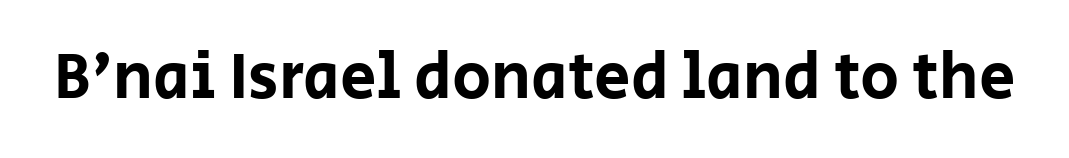
The image shows 65 px sans-serif type, upright; set normal letter spacing, not underlined; low stroke contrast and a large x-height.
